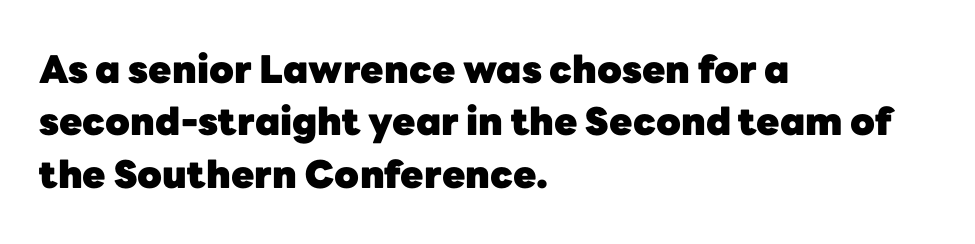
Q: Is the text bold? A: Yes.
Q: Is the text italic (slanted)? A: No, it is upright.
Q: Is the typeface a serif or a sans-serif typeface? A: Sans-serif.
Q: Is the text underlined? A: No.
Q: How is the paragraph aligned? A: Left-aligned.
Q: Is the spacing between letters normal or unusually wide? A: Normal.
Q: Is the spacing between lines tight, normal or loose? A: Normal.
Q: Width (condensed, normal, or wide)? A: Normal.
Q: Stroke contrast? A: Low.
Q: x-height? A: Medium.
Q: Monospaced? A: No.
